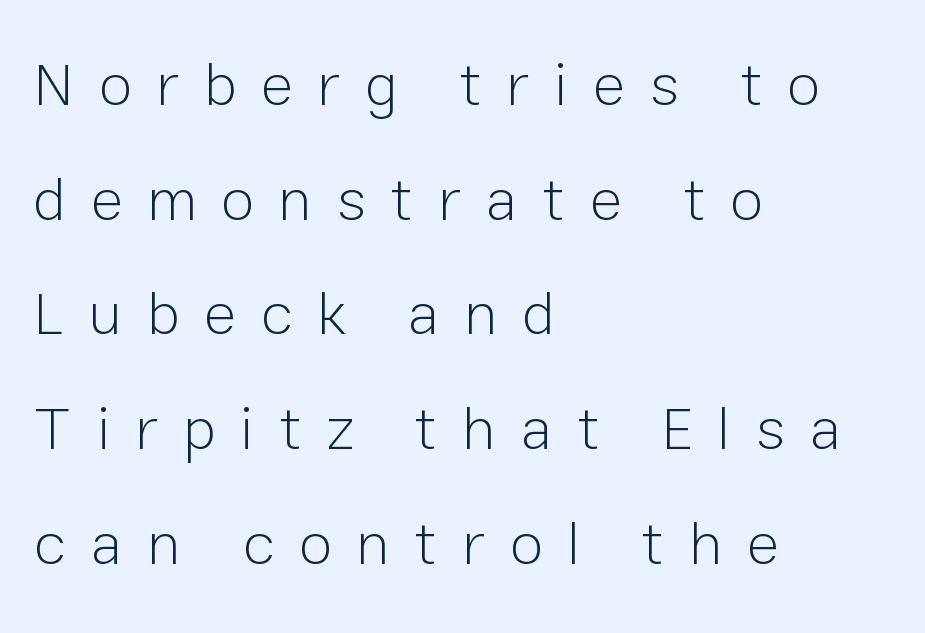
Q: Is the text bold? A: No.
Q: Is the text italic (slanted)? A: No, it is upright.
Q: Is the typeface a serif or a sans-serif typeface? A: Sans-serif.
Q: Is the text underlined? A: No.
Q: How is the paragraph aligned? A: Left-aligned.
Q: Is the spacing between letters normal or unusually wide? A: Unusually wide.
Q: Width (condensed, normal, or wide)? A: Normal.
Q: Stroke contrast? A: Low.
Q: x-height? A: Medium.
Q: Monospaced? A: No.
